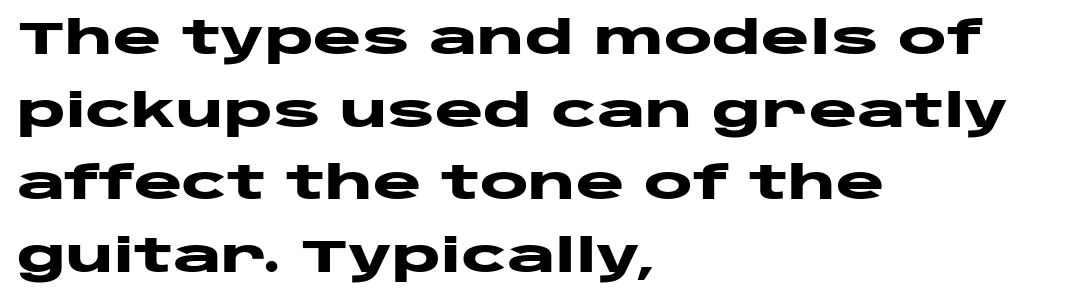
Q: Is the text bold? A: Yes.
Q: Is the text italic (slanted)? A: No, it is upright.
Q: Is the typeface a serif or a sans-serif typeface? A: Sans-serif.
Q: Is the text underlined? A: No.
Q: How is the paragraph aligned? A: Left-aligned.
Q: Is the spacing between letters normal or unusually wide? A: Normal.
Q: Is the spacing between lines tight, normal or loose? A: Normal.
Q: Width (condensed, normal, or wide)? A: Wide.
Q: Stroke contrast? A: Low.
Q: x-height? A: Large.
Q: Monospaced? A: No.
